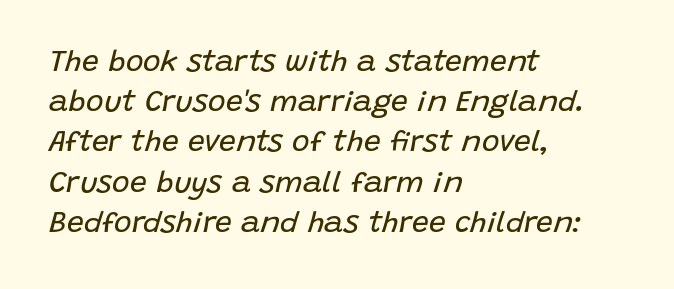
The image shows 30 px regular-weight type, italic (leaning right); set left-aligned, normal line spacing (1.34x), normal letter spacing, not underlined; low stroke contrast and a large x-height.
